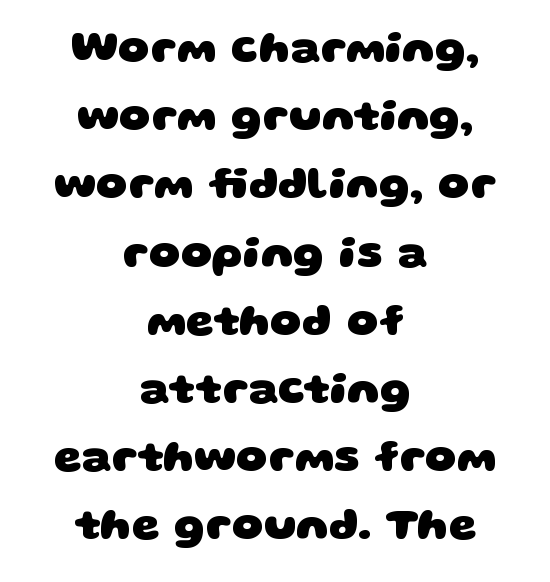
Q: Is the text bold? A: Yes.
Q: Is the typeface a serif or a sans-serif typeface? A: Sans-serif.
Q: Is the text underlined? A: No.
Q: How is the paragraph aligned? A: Centered.
Q: Is the spacing between letters normal or unusually wide? A: Normal.
Q: Is the spacing between lines tight, normal or loose? A: Normal.
Q: Width (condensed, normal, or wide)? A: Wide.
Q: Stroke contrast? A: Low.
Q: x-height? A: Large.
Q: Monospaced? A: No.
